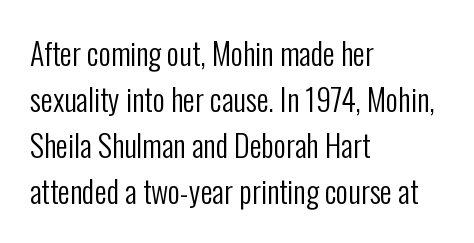
If you drew a ruler down the left edge, every line would touch it. Glyph-to-glyph distance matches everyday printed text. Is this a sans? Yes — the strokes have no serifs. Words float on clear page, feet unadorned. These lines are rendered in a variable-pitch font.
